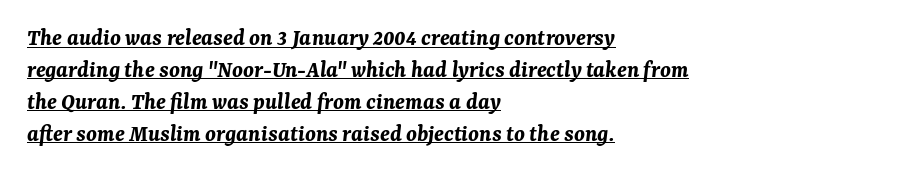
The glyphs are accompanied by a horizontal stroke just below them. A typesetter would mark this as italic. There is no visible air inserted between adjacent glyphs. Leading matches the norm, producing a regular column.
